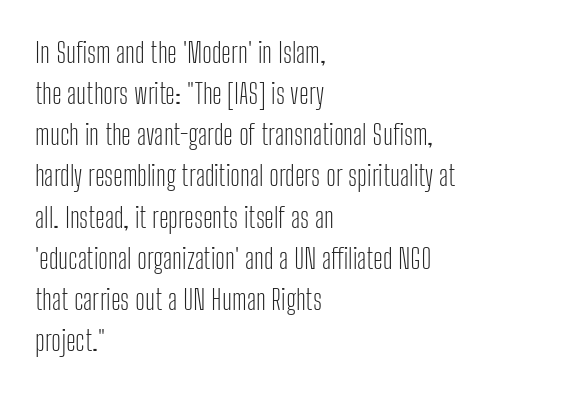
The image shows 28 px light, condensed sans-serif type, upright; set left-aligned, normal line spacing (1.47x), normal letter spacing, not underlined; low stroke contrast and a medium x-height.
